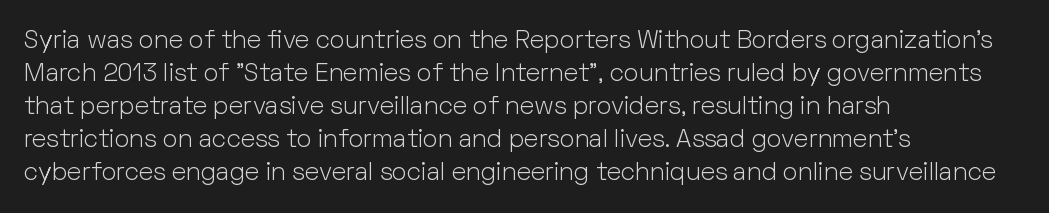
The image shows 25 px text type, upright; set left-aligned, normal line spacing (1.32x), normal letter spacing, not underlined.
